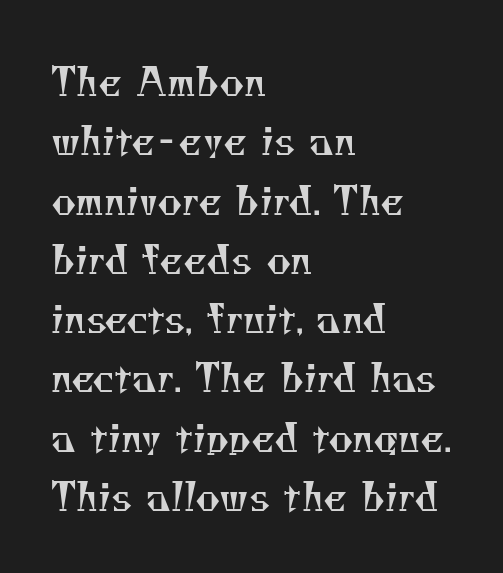
Regular leading. Heft: none added — not bold. A typesetter would call this zero additional tracking. Proportional: the letters do not fall into vertical columns. A classic flush-left, rag-right setting is used for this passage. Lines of text with bare space underneath.
